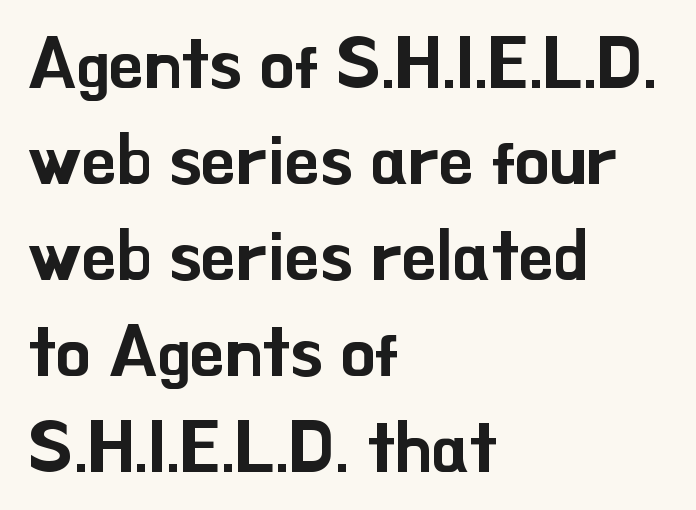
The image shows 70 px sans-serif type, upright; set left-aligned, normal line spacing (1.37x), normal letter spacing, not underlined; low stroke contrast and a small x-height.
